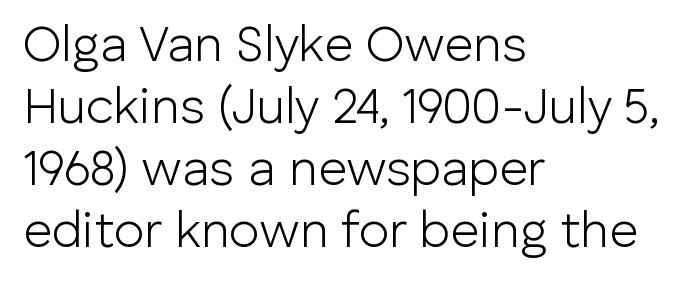
{"serif": "no", "italic": "no", "bold": "no", "weight": "light", "width": "normal", "stroke_contrast": "low", "x_height": "medium", "monospaced": "no", "underline": "no", "align": "left", "line_spacing_ratio": 1.24, "letter_spacing": "normal", "letter_spacing_em": 0.0, "glyph_px": 50}
